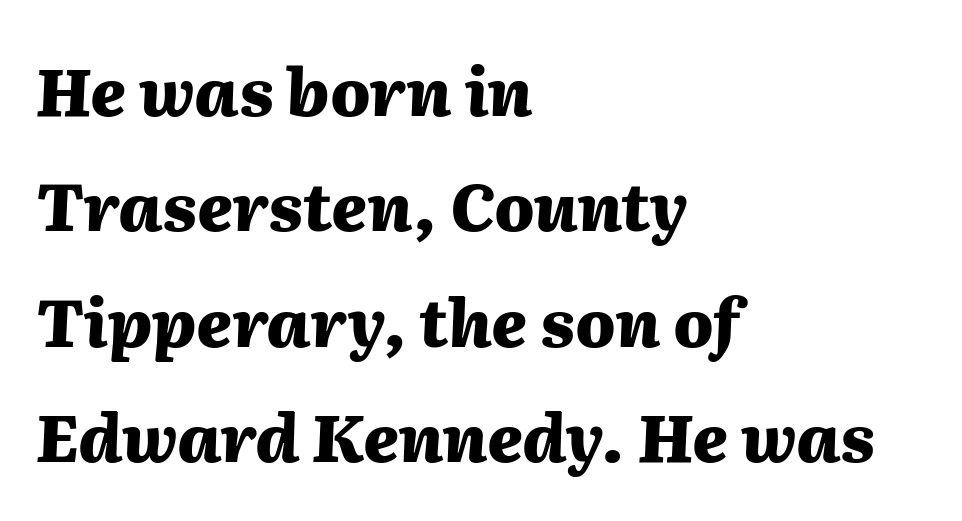
Pretty heavy lettering here — definitely bold. The rendering applies a slant to the glyphs. What stands out about the letter spacing? Nothing — it is the standard amount. Note the varied advance widths — an 'i' is clearly narrower than an 'm'. The specimen omits any rule beneath the text block's lines.
